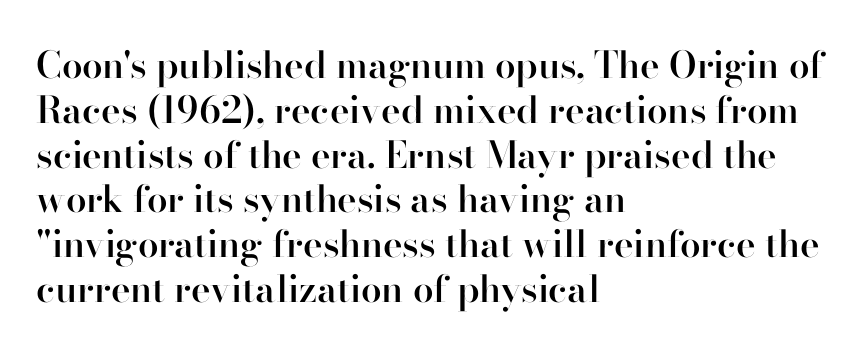
{"serif": "yes", "italic": "no", "bold": "semi", "weight": "semibold", "width": "normal", "stroke_contrast": "high", "x_height": "small", "monospaced": "no", "underline": "no", "align": "left", "line_spacing_ratio": 1.21, "letter_spacing": "normal", "letter_spacing_em": 0.0, "glyph_px": 37}
